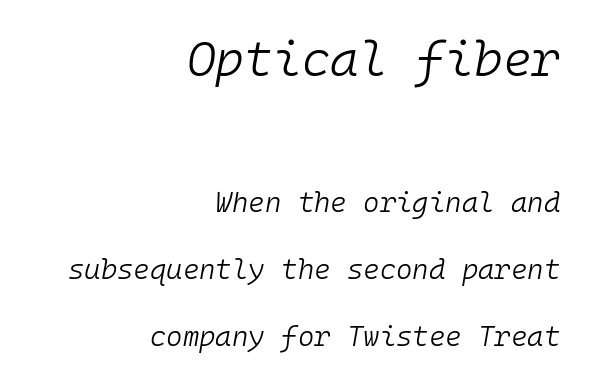
{"italic": "yes", "lean": "right", "slant_degrees": 10, "bold": "no", "weight": "light", "width": "normal", "stroke_contrast": "low", "x_height": "medium", "monospaced": "yes", "underline": "no", "align": "right", "line_spacing": "loose", "line_spacing_ratio": 2.39, "letter_spacing": "normal", "letter_spacing_em": 0.0, "larger_block": "first", "size_ratio": 1.75, "glyph_px": 49}
